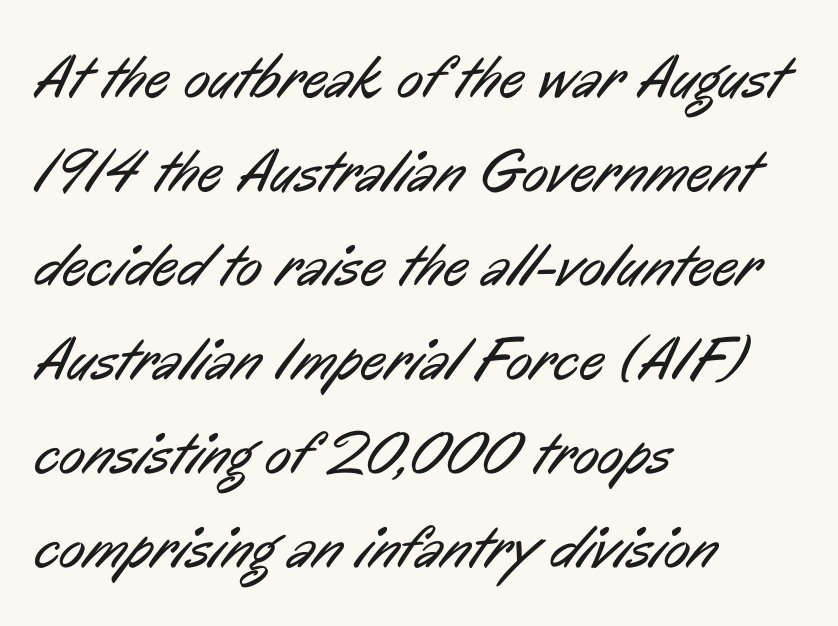
The image shows 61 px regular-weight, condensed sans-serif type; set left-aligned, normal line spacing (1.54x), normal letter spacing, not underlined; low stroke contrast and a medium x-height.
